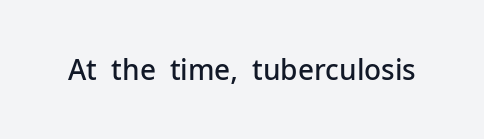
{"serif": "no", "italic": "no", "bold": "semi", "weight": "semibold", "width": "normal", "stroke_contrast": "low", "x_height": "medium", "monospaced": "no", "underline": "no", "letter_spacing": "normal", "letter_spacing_em": 0.0, "glyph_px": 28}
